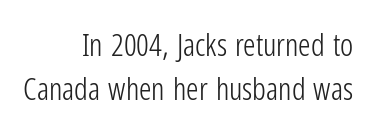
The lines sit at an ordinary, default distance from one another. Plain, unruled lines of type. What stands out about the letter spacing? Nothing — it is the standard amount. These lines were composed using upright roman letters. Unlike a traditional serif, this face leaves its strokes unadorned. Spacing verdict: proportional, widths tailored to each character.
